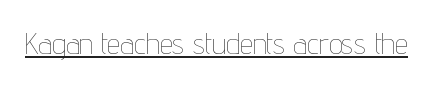
The face used here appears with an underline applied. Spacing verdict: proportional, widths tailored to each character. The strokes are not fattened; the text isn't bold. Style check: upright. Letter spacing: default.
